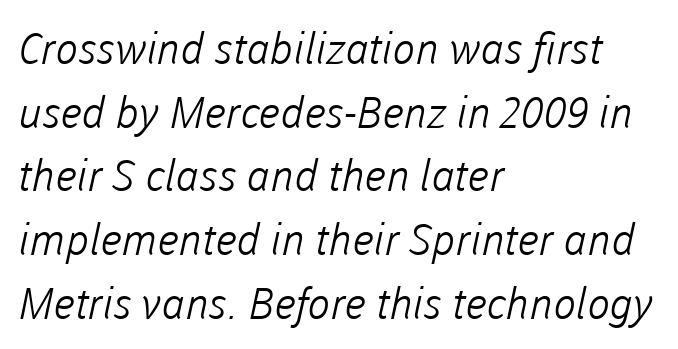
The image shows 43 px light sans-serif type; set left-aligned, normal line spacing (1.48x), normal letter spacing, not underlined; low stroke contrast and a medium x-height.
